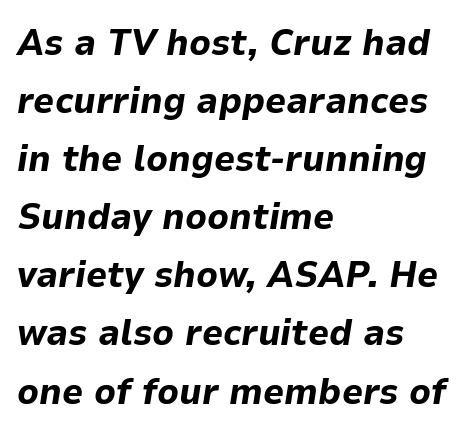
{"italic": "yes", "lean": "right", "slant_degrees": 9, "bold": "yes", "weight": "bold", "width": "normal", "stroke_contrast": "low", "x_height": "medium", "monospaced": "no", "underline": "no", "align": "left", "line_spacing": "normal", "line_spacing_ratio": 1.57, "letter_spacing": "normal", "letter_spacing_em": 0.0, "glyph_px": 37}
